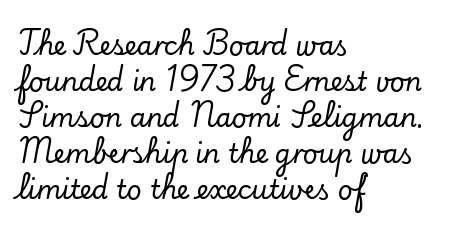
{"underline": "no", "align": "left", "line_spacing": "normal", "line_spacing_ratio": 1.38, "letter_spacing": "normal", "letter_spacing_em": 0.0, "glyph_px": 26}
